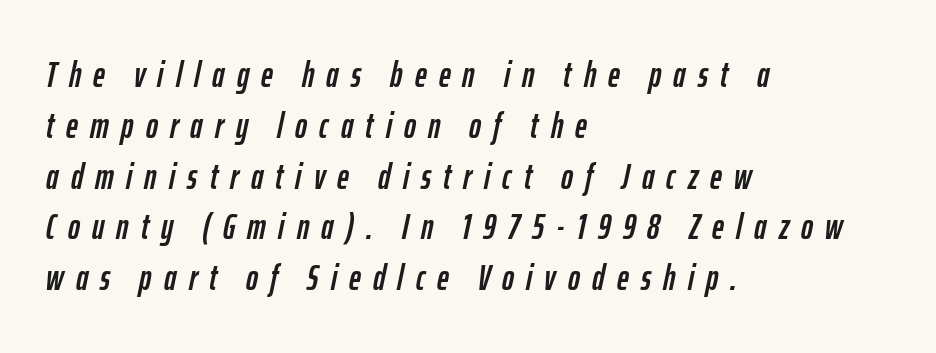
Quick note: underline off. How would I describe the line gaps? Plain and ordinary. The specimen reads as italic at a glance. The setting favours the left margin, as ordinary paragraphs usually do. Looks like regular typesetting: each glyph gets only the width it needs.
